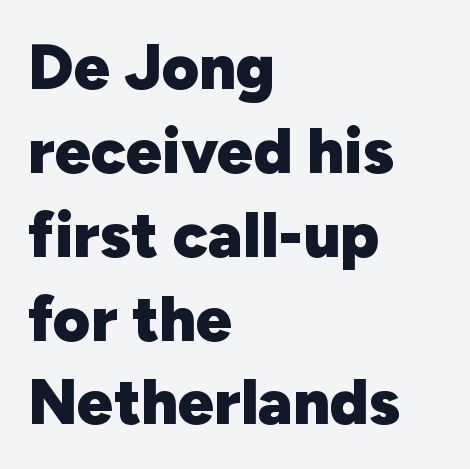
Q: Is the text bold? A: Yes.
Q: Is the text italic (slanted)? A: No, it is upright.
Q: Is the typeface a serif or a sans-serif typeface? A: Sans-serif.
Q: Is the text underlined? A: No.
Q: How is the paragraph aligned? A: Left-aligned.
Q: Is the spacing between letters normal or unusually wide? A: Normal.
Q: Is the spacing between lines tight, normal or loose? A: Normal.
Q: Width (condensed, normal, or wide)? A: Normal.
Q: Stroke contrast? A: Low.
Q: x-height? A: Medium.
Q: Monospaced? A: No.
